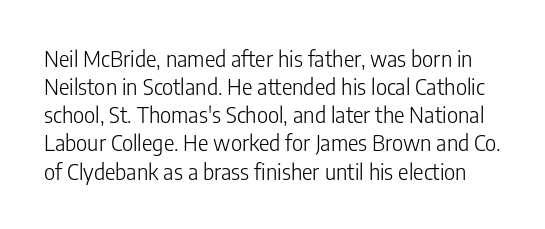
The passage shown is not bold in any degree. Italic? Not at all — the glyphs are vertical. A typesetter would call this leading conventional body-copy spacing. A clean baseline with only descenders dipping below it. Nobody touched the tracking dial on this one.
